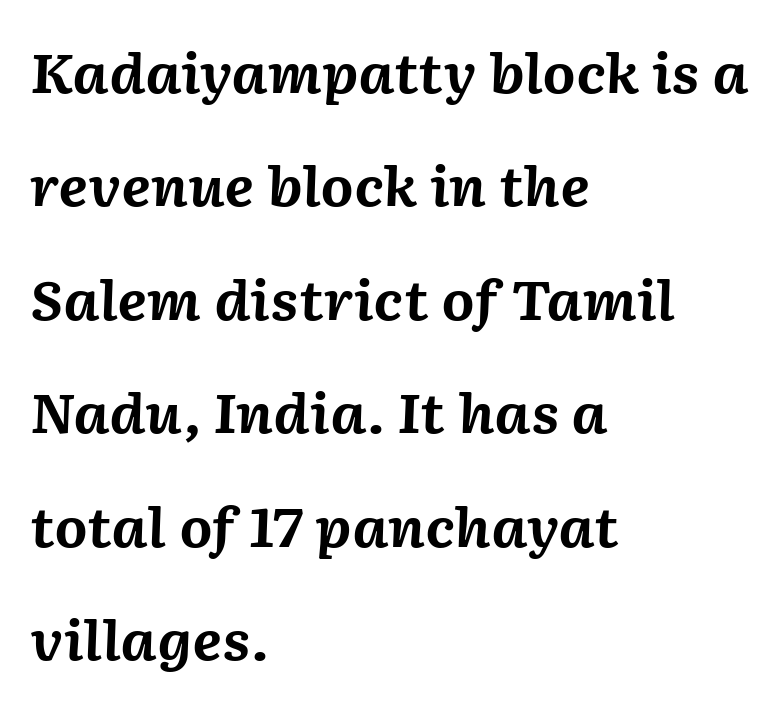
Q: Is the text bold? A: Yes.
Q: Is the text italic (slanted)? A: Yes, it leans right by about 2 degrees.
Q: Is the text underlined? A: No.
Q: How is the paragraph aligned? A: Left-aligned.
Q: Is the spacing between letters normal or unusually wide? A: Normal.
Q: Is the spacing between lines tight, normal or loose? A: Loose.
Q: Width (condensed, normal, or wide)? A: Normal.
Q: Stroke contrast? A: Medium.
Q: x-height? A: Medium.
Q: Monospaced? A: No.
